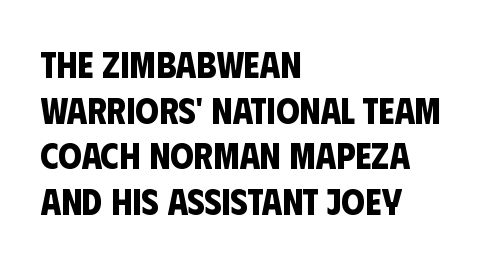
{"serif": "no", "bold": "yes", "weight": "bold", "width": "condensed", "stroke_contrast": "low", "x_height": "large", "monospaced": "no", "underline": "no", "align": "left", "line_spacing_ratio": 1.23, "letter_spacing": "normal", "letter_spacing_em": 0.0, "glyph_px": 37}
